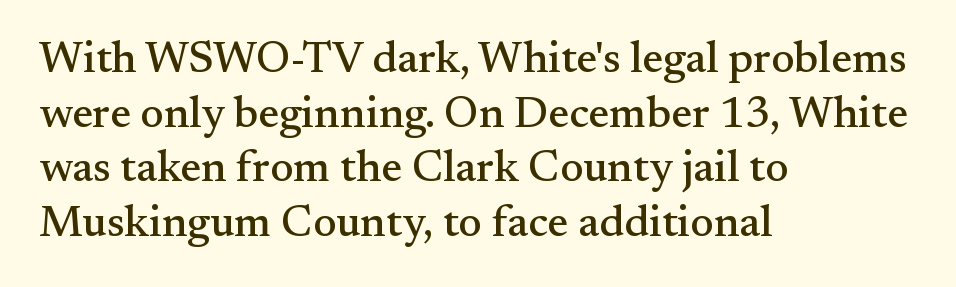
The letters carry serifs — small finishing strokes at the ends of their stems. The tracking reads as untouched default to a designer's eye. Any mark beneath the type? The region is blank. The type sits square on the baseline with zero lean. A student would call this left alignment; a typographer would say flush left, rag right. Looks like regular typesetting: each glyph gets only the width it needs.
